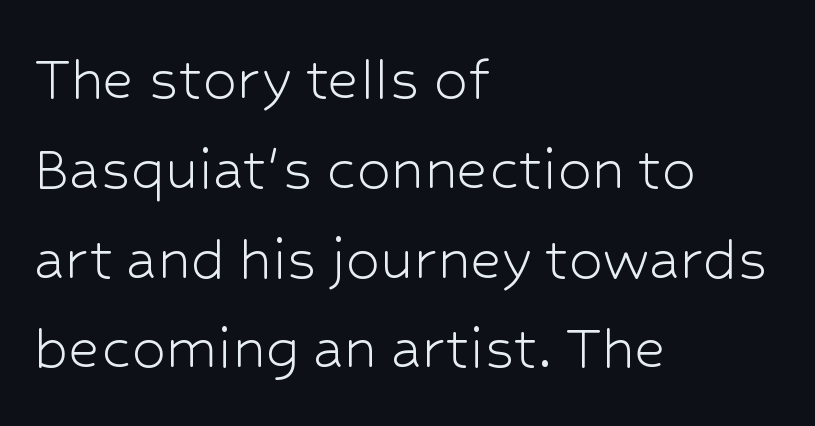
Q: Is the text bold? A: No.
Q: Is the text italic (slanted)? A: No, it is upright.
Q: Is the typeface a serif or a sans-serif typeface? A: Sans-serif.
Q: Is the text underlined? A: No.
Q: How is the paragraph aligned? A: Left-aligned.
Q: Is the spacing between letters normal or unusually wide? A: Normal.
Q: Is the spacing between lines tight, normal or loose? A: Normal.
Q: Width (condensed, normal, or wide)? A: Normal.
Q: Stroke contrast? A: Low.
Q: x-height? A: Medium.
Q: Monospaced? A: No.
